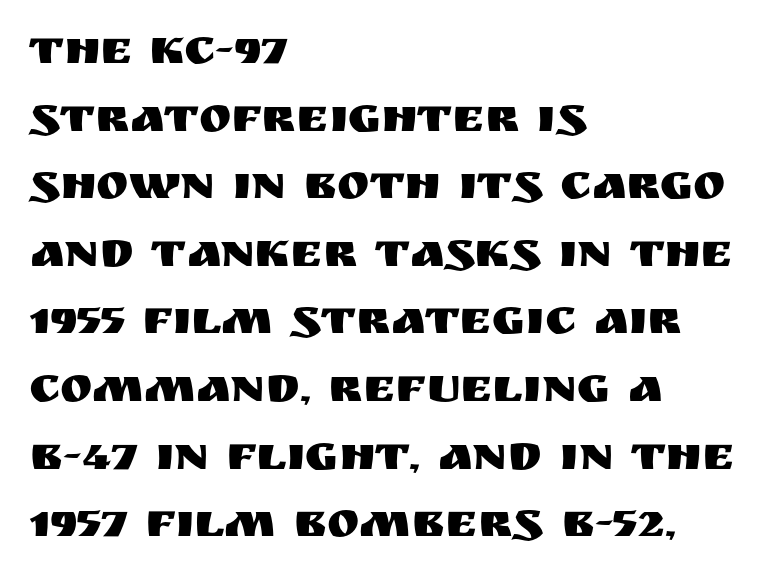
{"serif": "no", "italic": "no", "width": "normal", "stroke_contrast": "medium", "x_height": "large", "monospaced": "no", "underline": "no", "align": "left", "line_spacing": "normal", "line_spacing_ratio": 1.38, "letter_spacing": "normal", "letter_spacing_em": 0.0, "glyph_px": 49}
